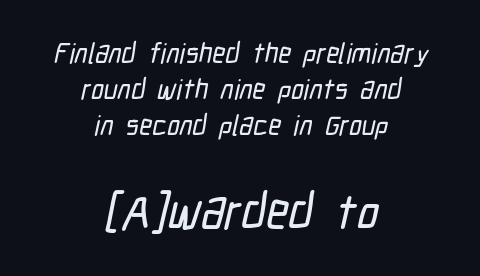
The rag falls on both sides of this text block equally. These lines keep a tight, regular rhythm from letter to letter. No word sits above an underline. Grotesque or geometric, the face here clearly has no serifs.
